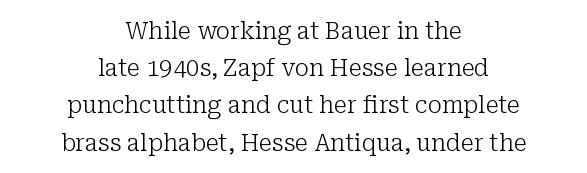
{"italic": "no", "bold": "no", "underline": "no", "align": "center", "line_spacing": "normal", "line_spacing_ratio": 1.55, "letter_spacing": "normal", "letter_spacing_em": 0.0, "glyph_px": 24}
